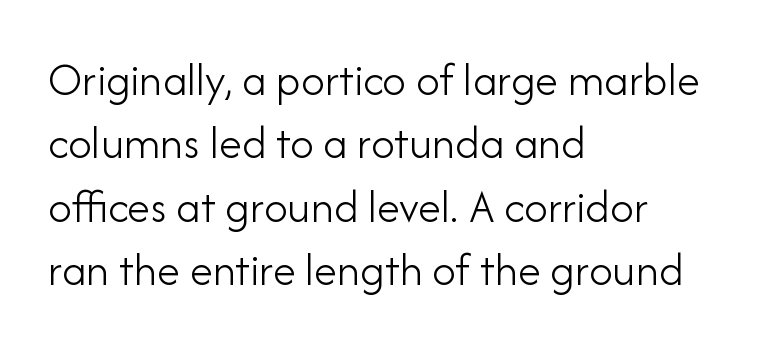
Q: Is the text bold? A: No.
Q: Is the text italic (slanted)? A: No, it is upright.
Q: Is the typeface a serif or a sans-serif typeface? A: Sans-serif.
Q: Is the text underlined? A: No.
Q: How is the paragraph aligned? A: Left-aligned.
Q: Is the spacing between letters normal or unusually wide? A: Normal.
Q: Is the spacing between lines tight, normal or loose? A: Normal.
Q: Width (condensed, normal, or wide)? A: Normal.
Q: Stroke contrast? A: Low.
Q: x-height? A: Small.
Q: Monospaced? A: No.
